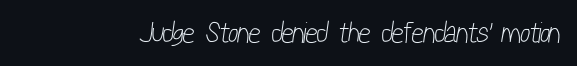
Stems and bowls with no extra thickness — not bold. The passage shown is typed in a proportional face where columns would drift. Are there feet on the stems? There aren't — it's a sans. The tracking reads as untouched default to a designer's eye.
